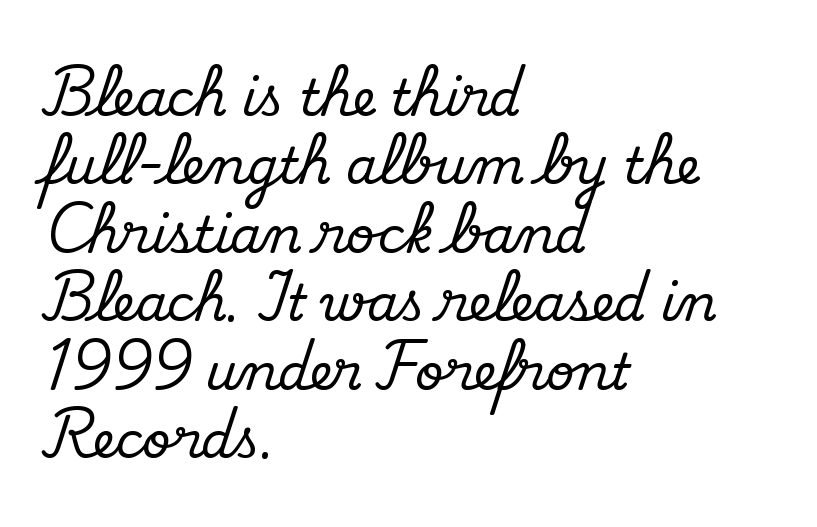
The image shows 50 px serif type; set left-aligned, normal line spacing (1.37x), normal letter spacing, not underlined; medium stroke contrast and a small x-height.
